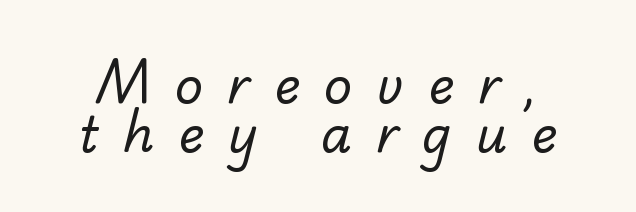
{"serif": "no", "bold": "no", "weight": "regular", "width": "normal", "stroke_contrast": "low", "x_height": "small", "monospaced": "no", "underline": "no", "line_spacing": "tight", "line_spacing_ratio": 1.01, "letter_spacing": "wide", "letter_spacing_em": 0.49, "glyph_px": 49}
